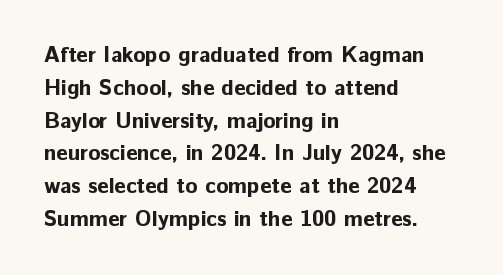
The image shows 22 px bold type, upright; set left-aligned, normal line spacing (1.49x), normal letter spacing, not underlined.
